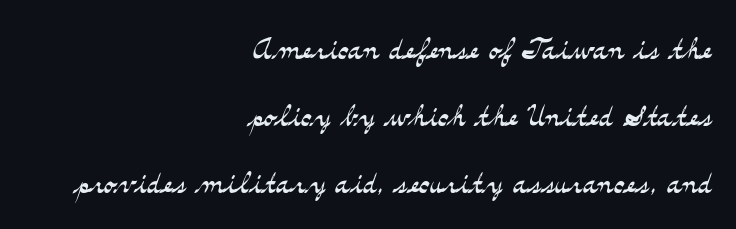
Just letters on the line, the space beneath them empty. Inter-character spacing is left at the font's built-in metrics. The passage shown is not bold in any degree. The passage shown stacks its lines at a standard gap. Is this a fixed-width face? No — the glyphs have proportional, varying widths.
